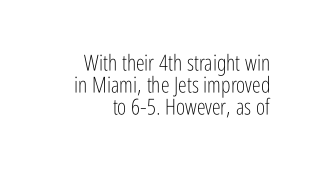
The image shows 22 px text type, upright; set right-aligned, tight line spacing (0.99x), normal letter spacing, not underlined.
